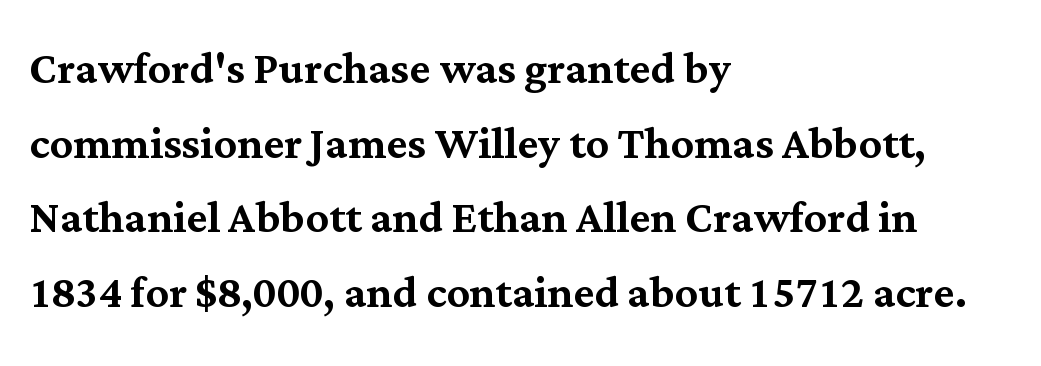
Q: Is the text italic (slanted)? A: No, it is upright.
Q: Is the typeface a serif or a sans-serif typeface? A: Serif.
Q: Is the text underlined? A: No.
Q: How is the paragraph aligned? A: Left-aligned.
Q: Is the spacing between letters normal or unusually wide? A: Normal.
Q: Is the spacing between lines tight, normal or loose? A: Normal.
Q: Width (condensed, normal, or wide)? A: Normal.
Q: Stroke contrast? A: Medium.
Q: x-height? A: Medium.
Q: Monospaced? A: No.
